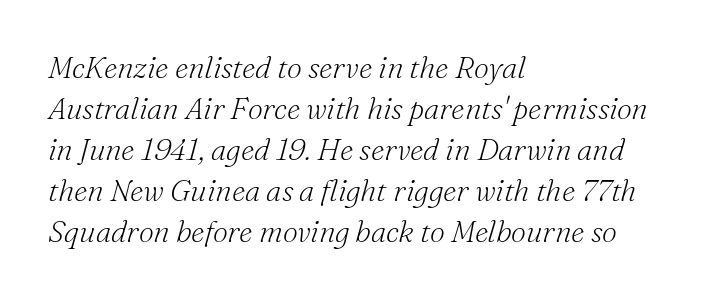
The setting favours the left margin, as ordinary paragraphs usually do. The vertical gap from one line to the next is medium. Underline: absent. Font category for this specimen: serif. No chunkiness to these letters — they're not bold.
